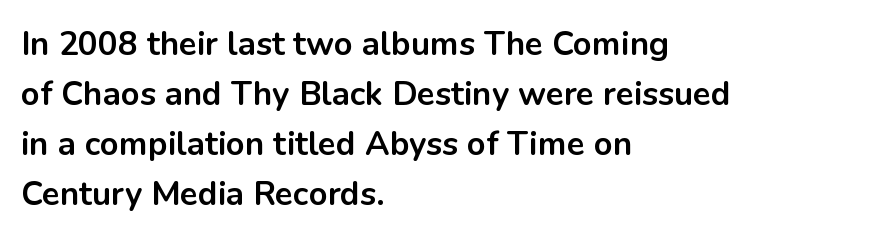
{"serif": "no", "italic": "no", "bold": "yes", "weight": "bold", "width": "normal", "stroke_contrast": "low", "x_height": "medium", "monospaced": "no", "underline": "no", "align": "left", "line_spacing": "normal", "line_spacing_ratio": 1.52, "letter_spacing": "normal", "letter_spacing_em": 0.0, "glyph_px": 33}
